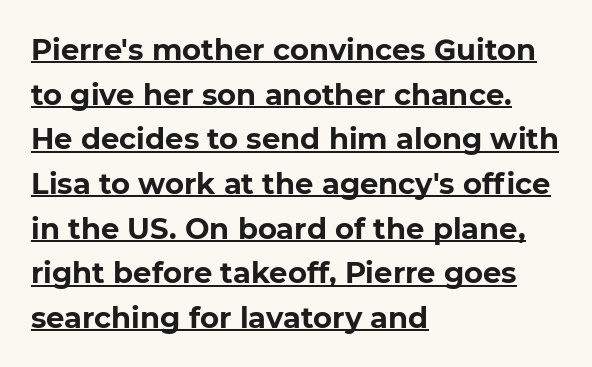
Q: Is the text bold? A: Yes.
Q: Is the typeface a serif or a sans-serif typeface? A: Sans-serif.
Q: Is the text underlined? A: Yes.
Q: How is the paragraph aligned? A: Left-aligned.
Q: Is the spacing between letters normal or unusually wide? A: Normal.
Q: Is the spacing between lines tight, normal or loose? A: Normal.
Q: Width (condensed, normal, or wide)? A: Normal.
Q: Stroke contrast? A: Low.
Q: x-height? A: Medium.
Q: Monospaced? A: No.
